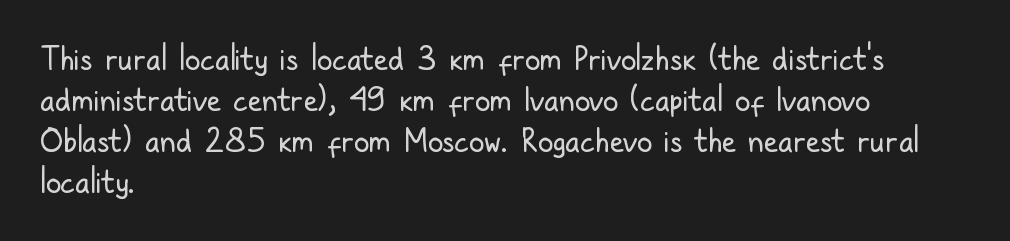
The image shows 31 px regular-weight, condensed sans-serif type, upright; set left-aligned, normal line spacing (1.32x), normal letter spacing, not underlined; low stroke contrast and a medium x-height.
